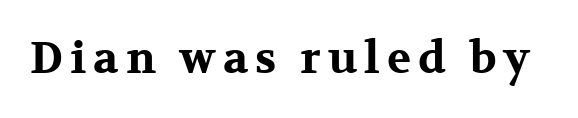
Q: Is the text bold? A: Yes.
Q: Is the text italic (slanted)? A: No, it is upright.
Q: Is the typeface a serif or a sans-serif typeface? A: Serif.
Q: Is the text underlined? A: No.
Q: Width (condensed, normal, or wide)? A: Wide.
Q: Stroke contrast? A: Medium.
Q: x-height? A: Medium.
Q: Monospaced? A: No.
